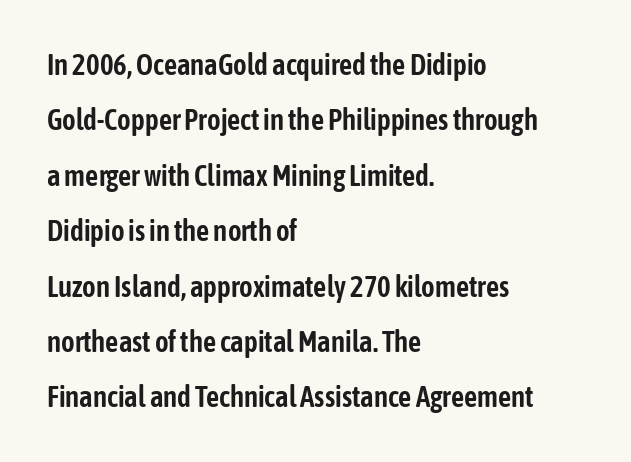
Words appear dense and cohesive because spacing is normal. Looks like regular typesetting: each glyph gets only the width it needs. Leftover space on each line is placed entirely after the last word. Letterform terminals end flat and unadorned throughout the passage.
